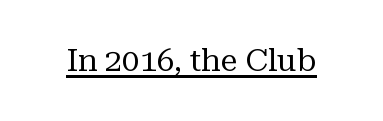
{"serif": "yes", "italic": "no", "bold": "no", "weight": "regular", "width": "normal", "stroke_contrast": "medium", "x_height": "medium", "monospaced": "no", "underline": "yes", "letter_spacing": "normal", "letter_spacing_em": 0.0, "glyph_px": 31}
